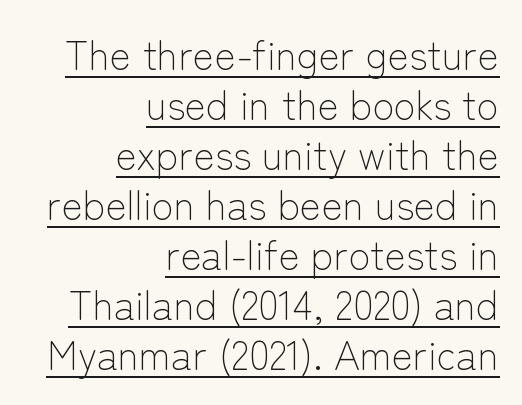
The image shows 40 px light sans-serif type, upright; set right-aligned, normal line spacing (1.25x), normal letter spacing, underlined; low stroke contrast and a medium x-height.
